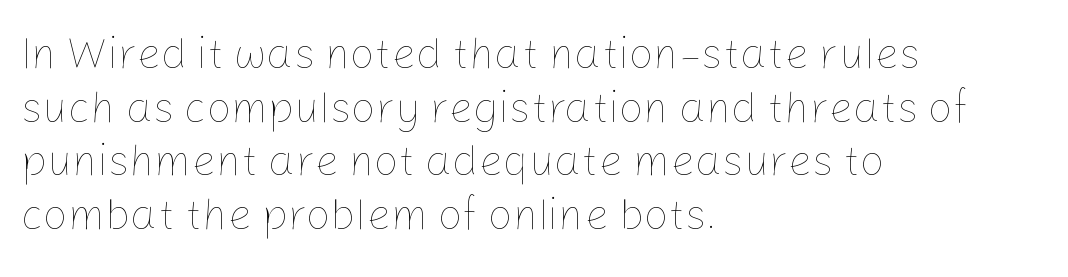
The typography opts for an upright posture over an oblique one. Nobody drew a line under any word here. Think of a printed novel: that variable character pitch is what you see here. In terms of letterspacing, this is plain default setting. These glyphs show unthickened strokes, regular width or finer. The lines in this sample share a left origin and differ only in where they stop.
